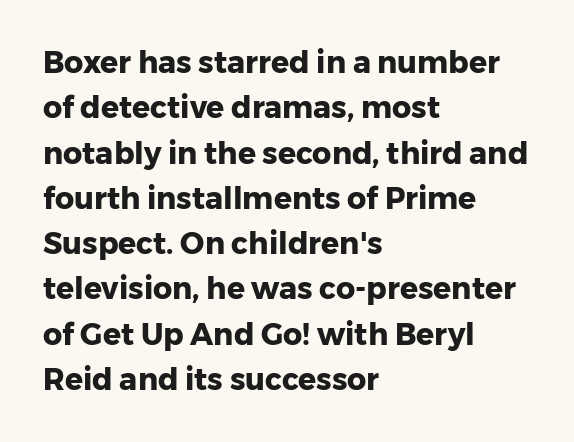
Each line starts at the same left margin while the right side varies. Stroke terminals: plain, sans-serif. Does extra space separate the letters? No, they use regular spacing. Lines of text with bare space underneath. In terms of posture, this sample is upright. This is heavy type, rendered in bold.
